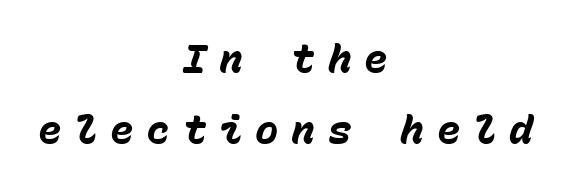
Every character here occupies the same horizontal width, giving the sample a typewriter-like rhythm. These lines carry a lot of weight — the face is fully bold. Tracking here is generous; glyphs stand well apart from one another. The passage is arranged like a title page — every line centered.
